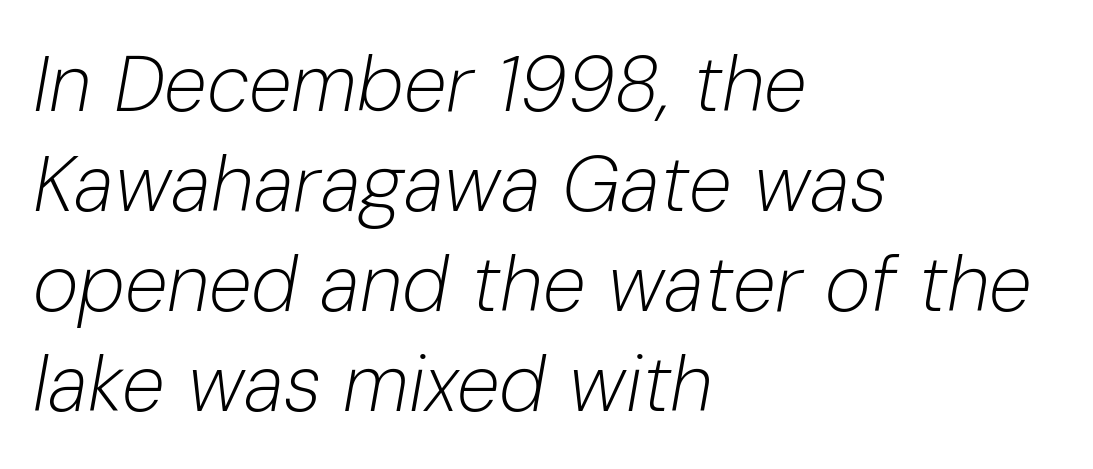
The image shows 78 px light type, italic (leaning right); set left-aligned, normal line spacing (1.28x), normal letter spacing, not underlined; low stroke contrast and a medium x-height.
